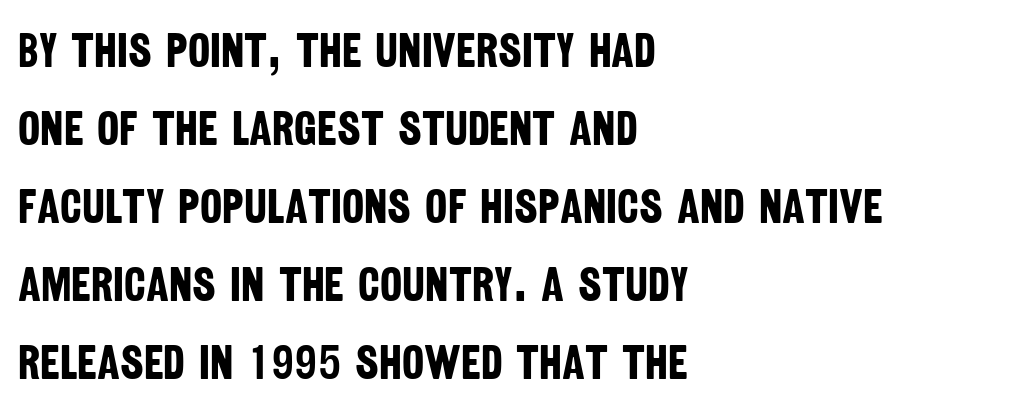
Q: Is the text bold? A: Yes.
Q: Is the typeface a serif or a sans-serif typeface? A: Sans-serif.
Q: Is the text underlined? A: No.
Q: How is the paragraph aligned? A: Left-aligned.
Q: Is the spacing between letters normal or unusually wide? A: Normal.
Q: Is the spacing between lines tight, normal or loose? A: Normal.
Q: Width (condensed, normal, or wide)? A: Condensed.
Q: Stroke contrast? A: Low.
Q: x-height? A: Large.
Q: Monospaced? A: No.
